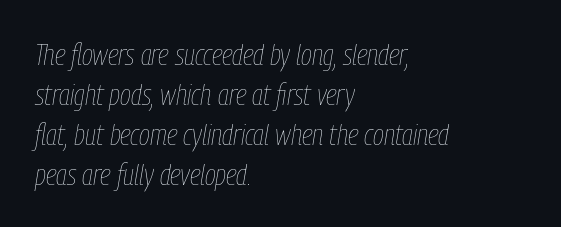
Q: Is the text bold? A: No.
Q: Is the text italic (slanted)? A: Yes, it leans right by about 9 degrees.
Q: Is the text underlined? A: No.
Q: How is the paragraph aligned? A: Left-aligned.
Q: Is the spacing between letters normal or unusually wide? A: Normal.
Q: Is the spacing between lines tight, normal or loose? A: Normal.
Q: Width (condensed, normal, or wide)? A: Condensed.
Q: Stroke contrast? A: Low.
Q: x-height? A: Medium.
Q: Monospaced? A: No.
